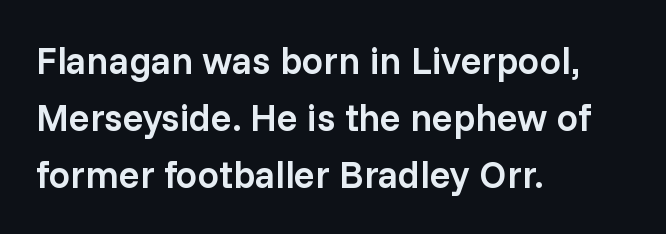
Q: Is the text bold? A: Semi-bold.
Q: Is the text italic (slanted)? A: No, it is upright.
Q: Is the typeface a serif or a sans-serif typeface? A: Sans-serif.
Q: Is the text underlined? A: No.
Q: How is the paragraph aligned? A: Left-aligned.
Q: Is the spacing between letters normal or unusually wide? A: Normal.
Q: Is the spacing between lines tight, normal or loose? A: Normal.
Q: Width (condensed, normal, or wide)? A: Normal.
Q: Stroke contrast? A: Low.
Q: x-height? A: Medium.
Q: Monospaced? A: No.
